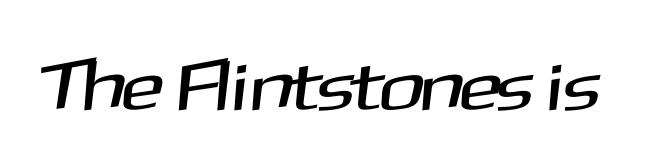
The zone under the glyphs is completely vacant. There is no visible air inserted between adjacent glyphs. Is this a sans? Yes — the strokes have no serifs. Spacing verdict: proportional, widths tailored to each character.
